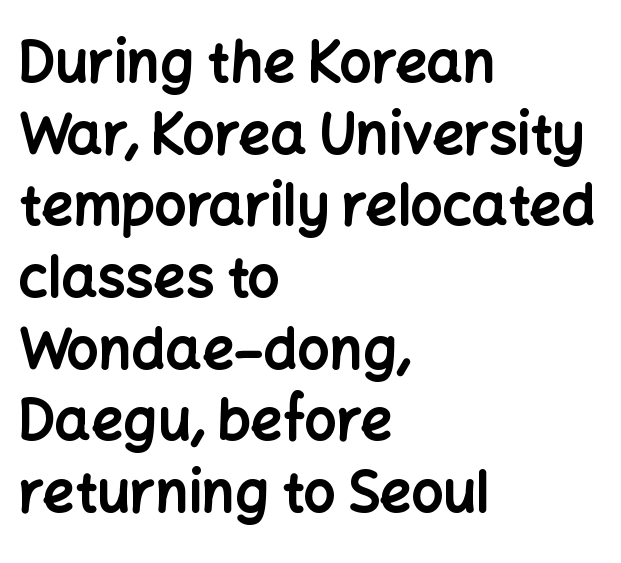
{"serif": "no", "italic": "no", "bold": "yes", "weight": "bold", "width": "normal", "stroke_contrast": "low", "x_height": "medium", "monospaced": "no", "underline": "no", "align": "left", "line_spacing": "normal", "line_spacing_ratio": 1.28, "letter_spacing": "normal", "letter_spacing_em": 0.0, "glyph_px": 56}
